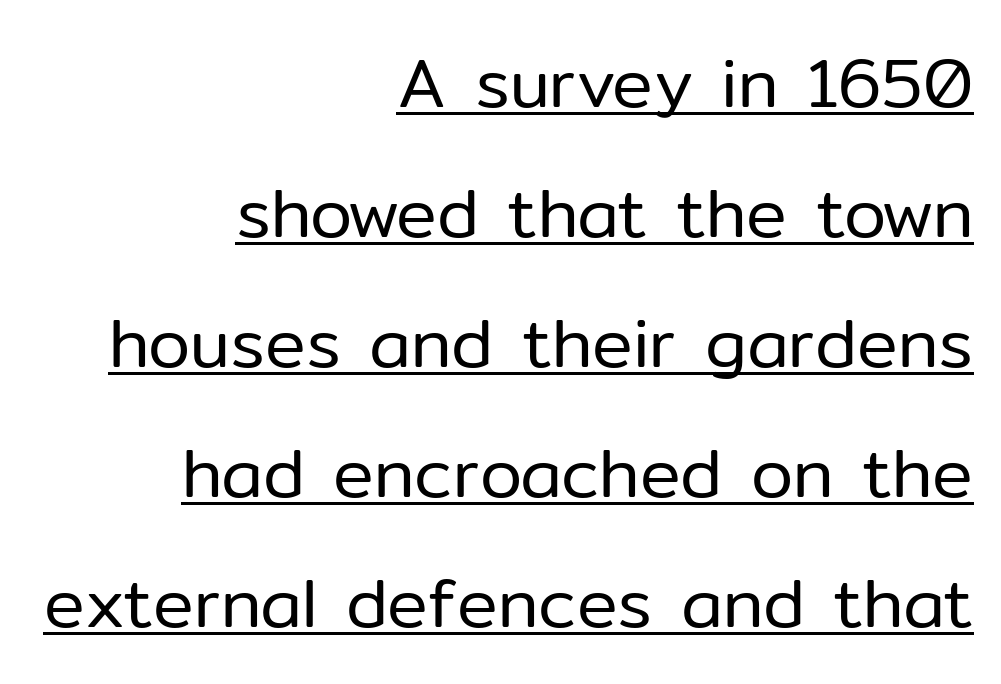
The image shows 68 px regular-weight sans-serif type, upright; set right-aligned, loose line spacing (1.91x), normal letter spacing, underlined; low stroke contrast and a medium x-height.
